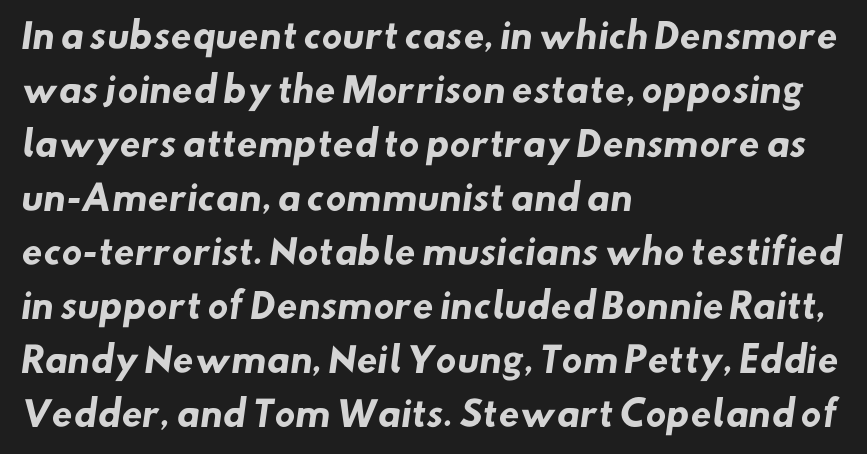
The image shows 34 px heavy sans-serif type; set left-aligned, normal line spacing (1.59x), normal letter spacing, not underlined; low stroke contrast and a small x-height.
